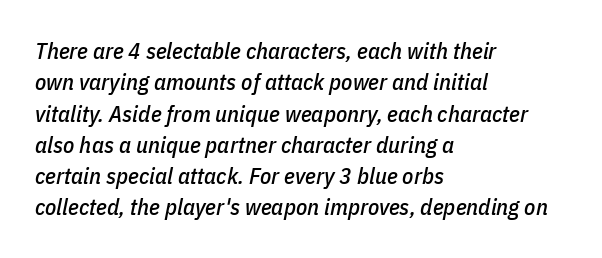
Does the lettering tilt? It does — this is italic. Successive baselines arrive at the customary interval. Honestly, there is no underline to notice here at all. Caption: multi-line text, flush left, ragged right. Here the glyphs are tracked normally, forming tight word shapes.
